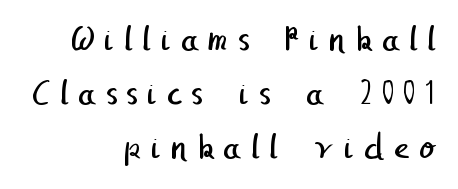
The passage is arranged like a letterhead date or caption credit — flush right. Nobody drew a line under any word here. Line spacing here is normal. Stems and bowls with no extra thickness — not bold. Stroke terminals: plain, sans-serif. Display-style spreading of the glyphs; the letterfit is very open.
